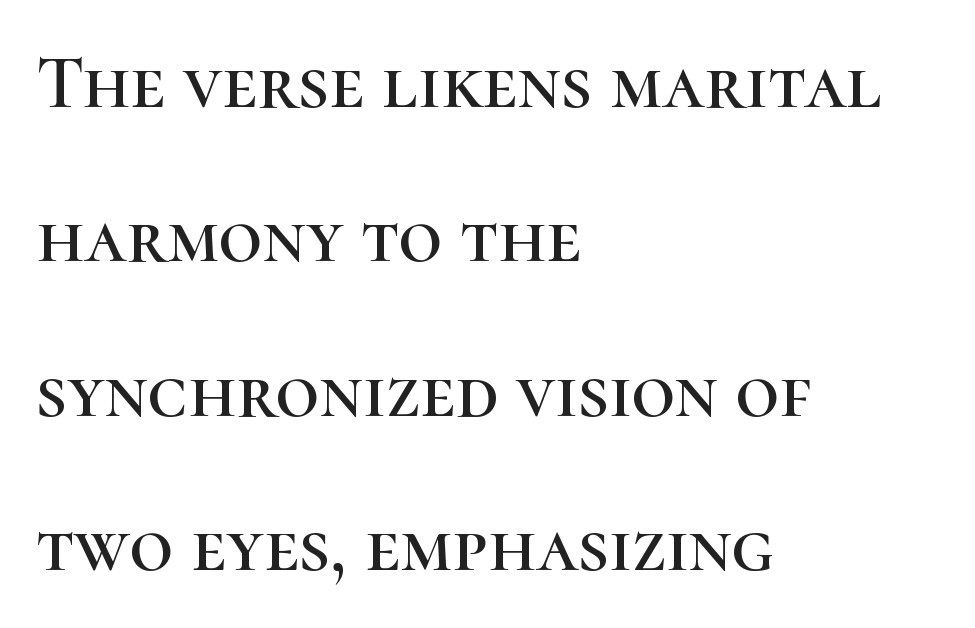
The image shows 76 px serif type, upright; set left-aligned, loose line spacing (2.03x), normal letter spacing, not underlined; high stroke contrast and a medium x-height.
